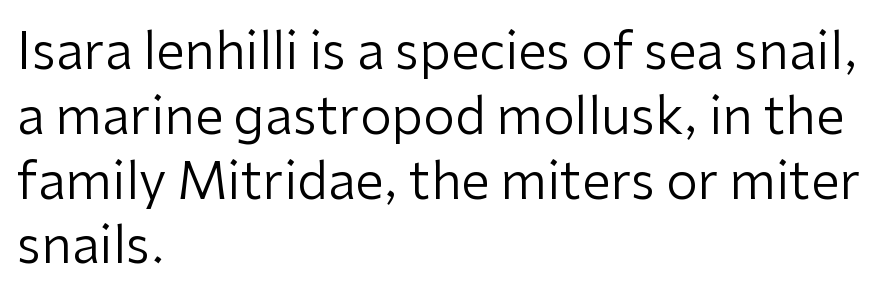
The image shows 51 px regular-weight sans-serif type, upright; set left-aligned, normal line spacing (1.27x), normal letter spacing, not underlined; low stroke contrast and a medium x-height.
